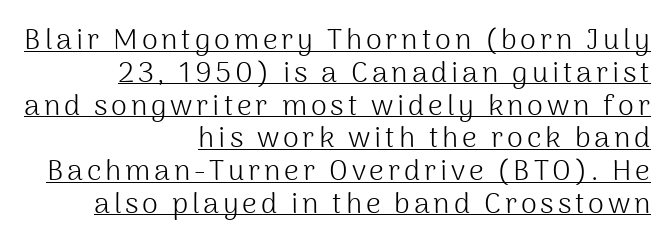
Horizontal alignment here is rightward, an uncommon choice for prose. Stroke thickness stays within the range of a standard reading face or lighter. The lettering stays uniformly vertical, giving the passage a roman look. These lines huddle together more closely than default settings would place them. The face used here appears with an underline applied. The typeface chosen for these lines omits serifs.
